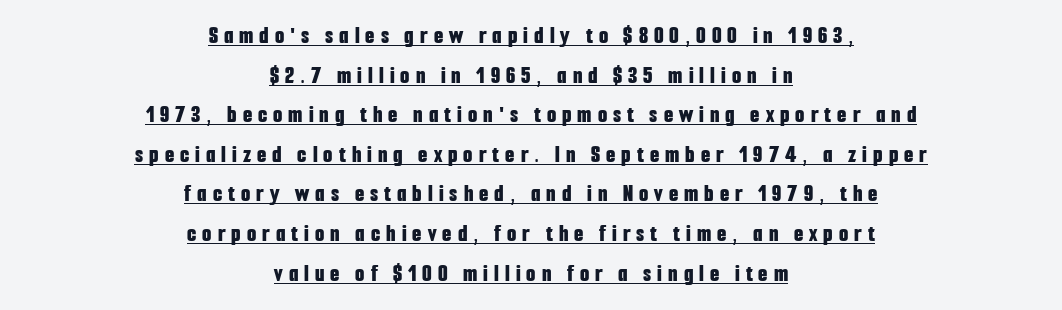
The image shows 24 px bold type, upright; set centered, normal line spacing (1.65x), unusually wide letter spacing (+0.25 em), underlined.
